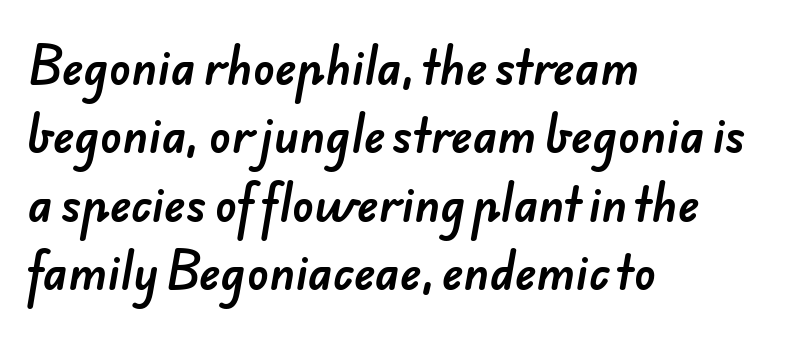
{"serif": "no", "width": "normal", "stroke_contrast": "low", "x_height": "small", "monospaced": "no", "underline": "no", "align": "left", "line_spacing": "normal", "line_spacing_ratio": 1.52, "letter_spacing": "normal", "letter_spacing_em": 0.0, "glyph_px": 45}
